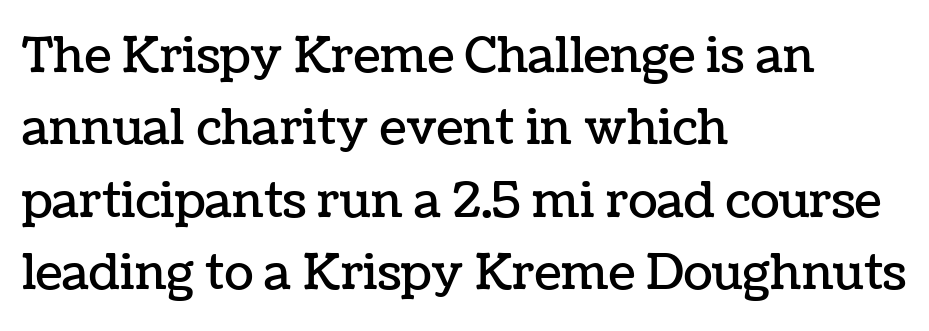
The image shows 48 px text type, upright; set left-aligned, normal line spacing (1.51x), normal letter spacing, not underlined; low stroke contrast and a medium x-height.
